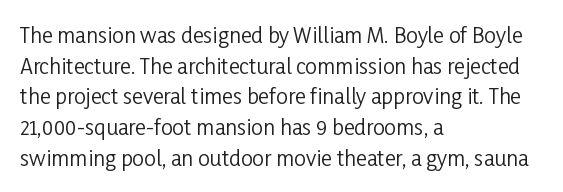
The image shows 21 px text type, upright; set left-aligned, normal line spacing (1.46x), normal letter spacing, not underlined.
